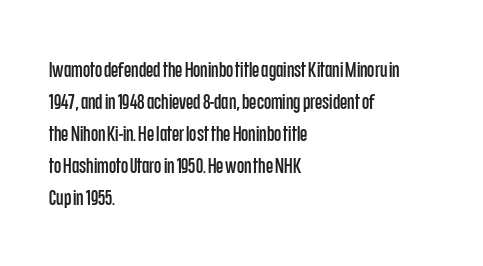
Spacing between characters is what you'd get straight out of the box. This sample is left-justified, so line endings fall wherever the words run out. Has an underline been added? It has not. Evenly set lines give the paragraph a standard silhouette. You can tell it's not italic because the verticals are truly vertical.
